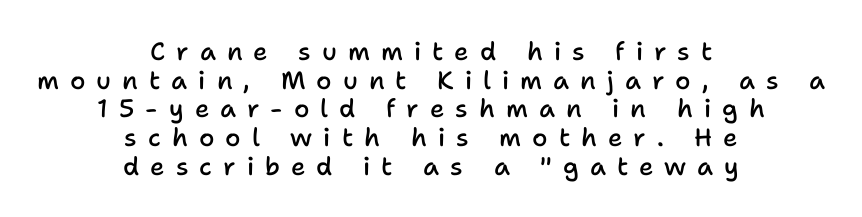
The image shows 25 px text type, upright; set centered, tight line spacing (1.15x), unusually wide letter spacing (+0.44 em), not underlined.
